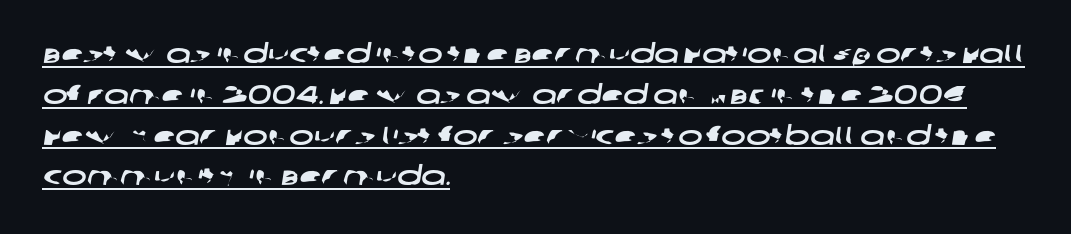
{"underline": "yes", "align": "left", "line_spacing": "normal", "line_spacing_ratio": 1.57, "letter_spacing": "normal", "letter_spacing_em": 0.0, "glyph_px": 26}
